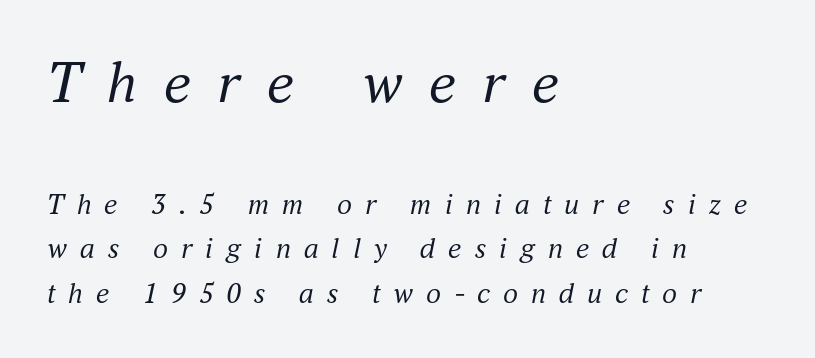
The typeface has the unassuming heft of standard copy or less. The glyphs look as if they've been sheared to an angle. Compared with a centered layout, this one pins lines to the left instead. Block one is the big one; block two sits smaller underneath. Look at the bottom of the vertical strokes: they flare into serifs here.
